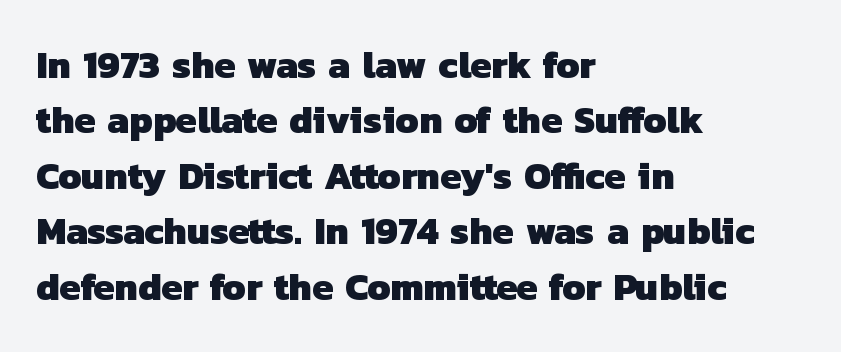
The image shows 38 px heavy sans-serif type; set left-aligned, normal line spacing (1.46x), normal letter spacing, not underlined; low stroke contrast and a medium x-height.
